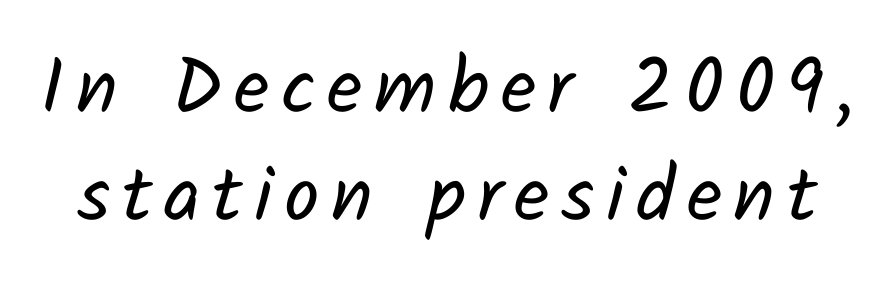
A typesetter would call this proportional, since set widths differ per character. The foot of each line stays bare and open. The typeface has the unassuming heft of standard copy or less. In terms of leading, this rendering sits right in the middle.
